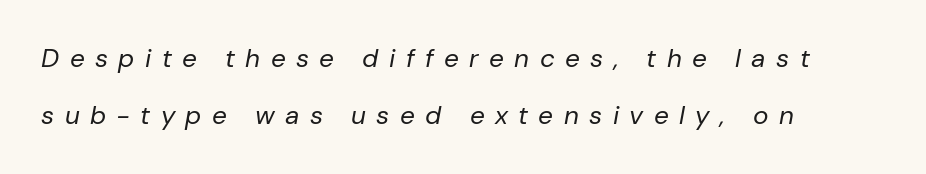
The image shows 26 px text type, italic (leaning right); set left-aligned, loose line spacing (2.19x), unusually wide letter spacing (+0.4 em), not underlined.
